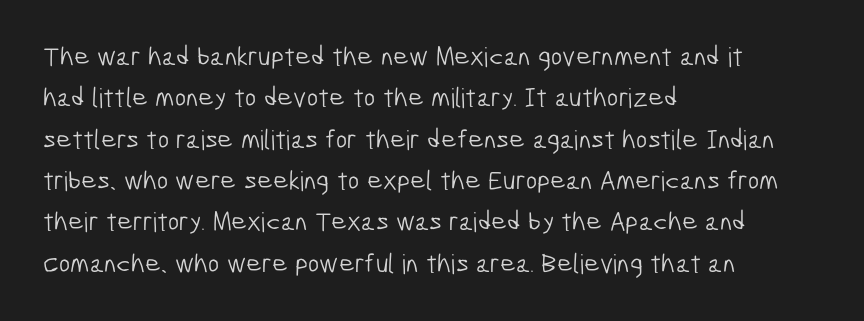
{"bold": "no", "underline": "no", "align": "left", "line_spacing": "normal", "line_spacing_ratio": 1.53, "letter_spacing": "normal", "letter_spacing_em": 0.0, "glyph_px": 27}
